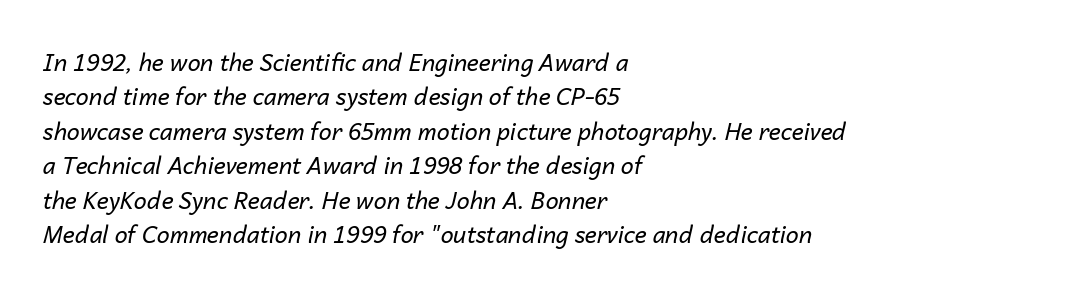
Emphasis-style slanted type is in use. The foot of each line stays bare and open. The letterforms sit shoulder to shoulder at normal distance. A quiet, ordinary-to-light weight characterises the typeface.
